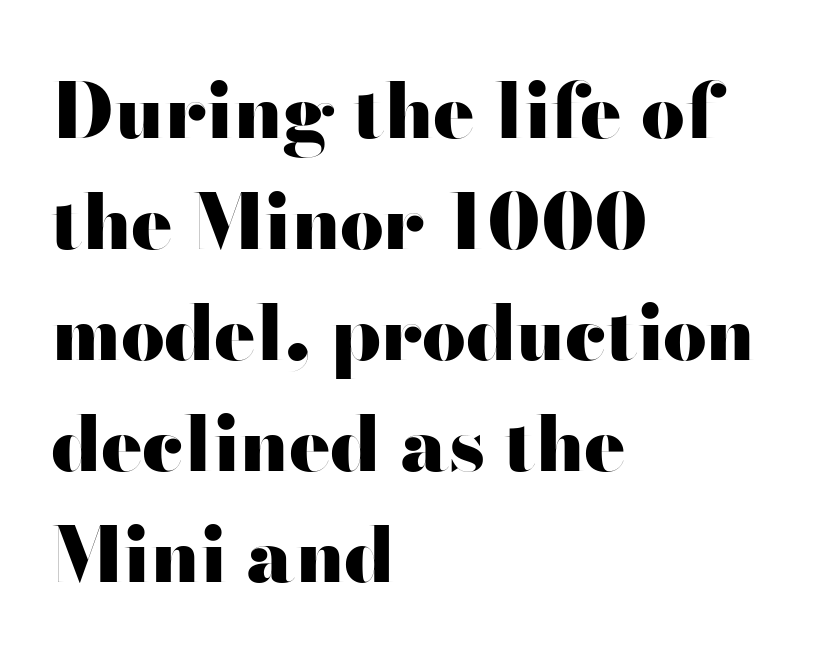
Q: Is the text bold? A: Yes.
Q: Is the text italic (slanted)? A: No, it is upright.
Q: Is the typeface a serif or a sans-serif typeface? A: Sans-serif.
Q: Is the text underlined? A: No.
Q: How is the paragraph aligned? A: Left-aligned.
Q: Is the spacing between letters normal or unusually wide? A: Normal.
Q: Is the spacing between lines tight, normal or loose? A: Normal.
Q: Width (condensed, normal, or wide)? A: Wide.
Q: Stroke contrast? A: High.
Q: x-height? A: Small.
Q: Monospaced? A: No.
